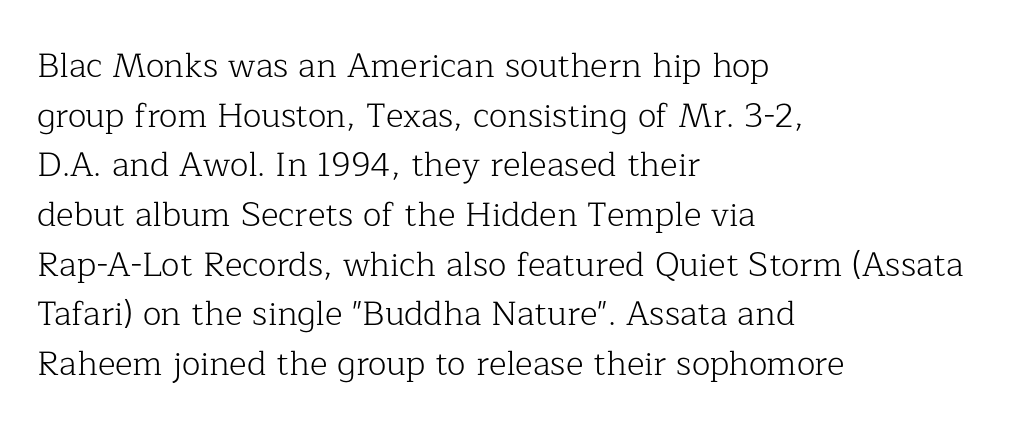
{"serif": "yes", "italic": "no", "bold": "no", "weight": "light", "width": "normal", "stroke_contrast": "low", "x_height": "medium", "monospaced": "no", "underline": "no", "align": "left", "line_spacing": "normal", "line_spacing_ratio": 1.46, "letter_spacing": "normal", "letter_spacing_em": 0.0, "glyph_px": 34}
